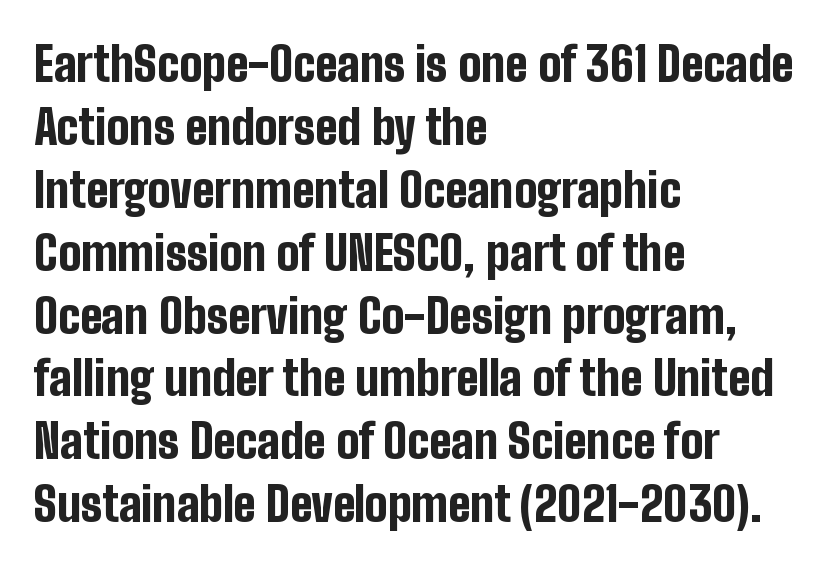
The image shows 48 px bold, condensed sans-serif type, upright; set left-aligned, normal line spacing (1.31x), normal letter spacing, not underlined; low stroke contrast and a medium x-height.
